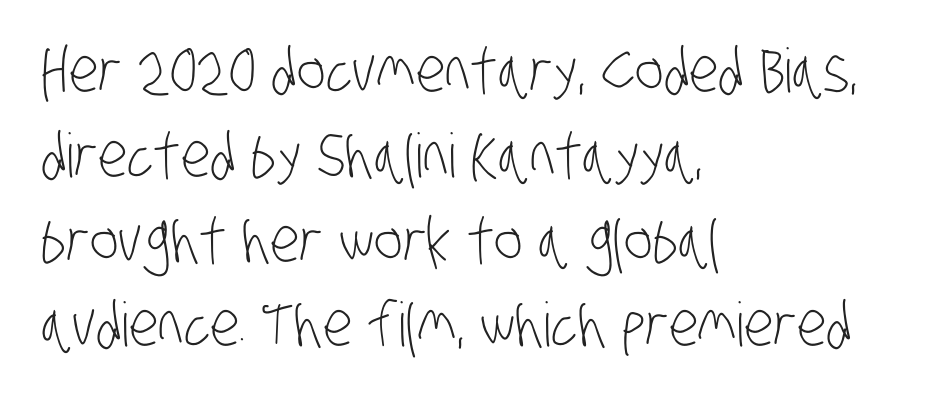
The image shows 61 px light, condensed sans-serif type; set left-aligned, normal line spacing (1.39x), normal letter spacing, not underlined; low stroke contrast and a large x-height.
